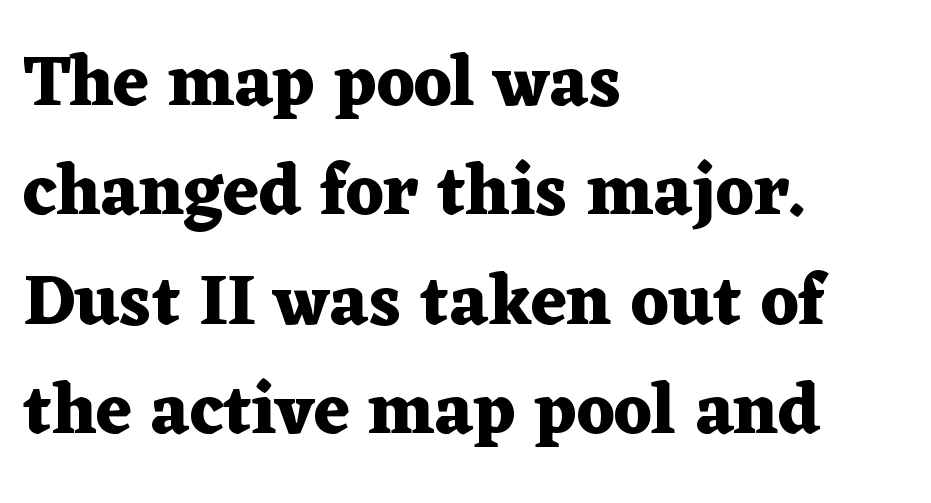
Is this a sans? No — the strokes have serifs. You can tell it's not italic because the verticals are truly vertical. Proportional: the letters do not fall into vertical columns. Nobody touched the tracking dial on this one. Clear beneath every line of the passage. Does the copy run flush right? No — it runs flush left.
